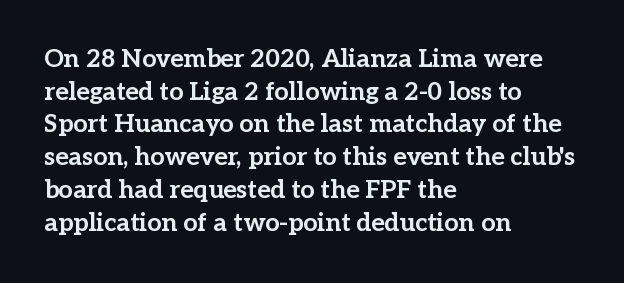
The image shows 25 px bold type, upright; set left-aligned, normal line spacing (1.31x), normal letter spacing, not underlined.
